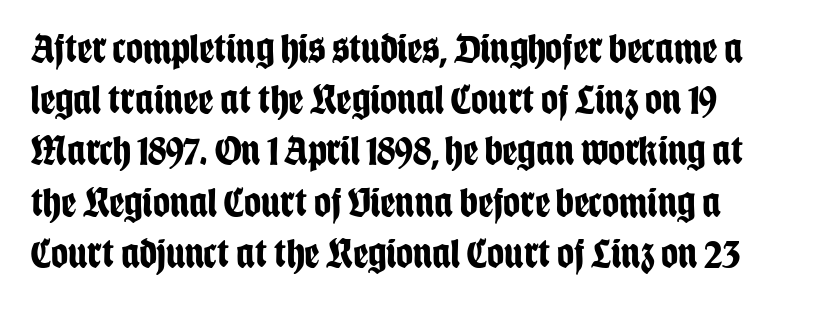
{"serif": "no", "italic": "no", "bold": "yes", "weight": "bold", "width": "condensed", "stroke_contrast": "low", "x_height": "large", "monospaced": "no", "underline": "no", "line_spacing_ratio": 1.22, "letter_spacing": "normal", "letter_spacing_em": 0.0, "glyph_px": 42}
